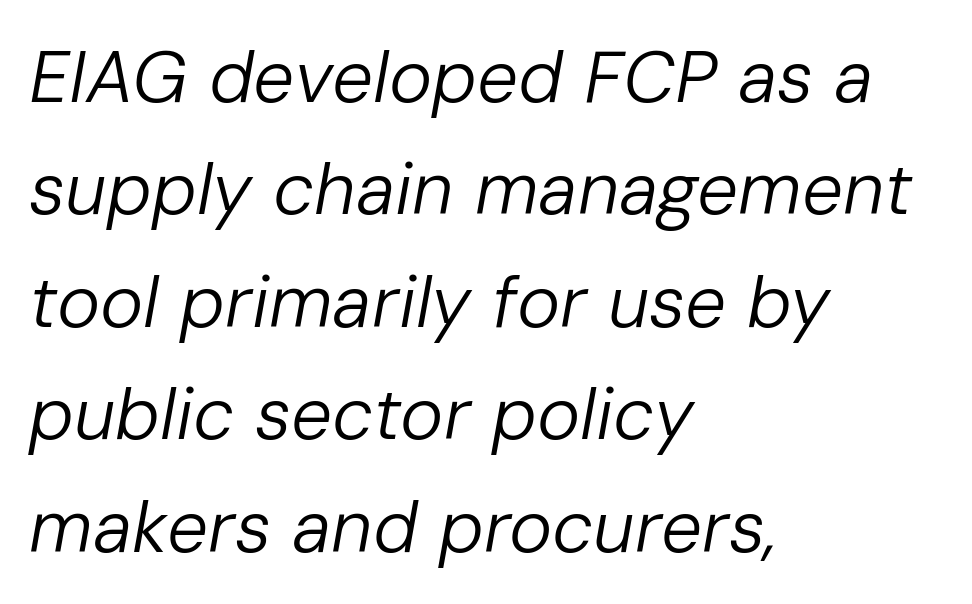
{"italic": "yes", "lean": "right", "slant_degrees": 10, "bold": "no", "weight": "regular", "width": "normal", "stroke_contrast": "low", "x_height": "medium", "monospaced": "no", "underline": "no", "align": "left", "line_spacing": "normal", "line_spacing_ratio": 1.54, "letter_spacing": "normal", "letter_spacing_em": 0.0, "glyph_px": 73}
